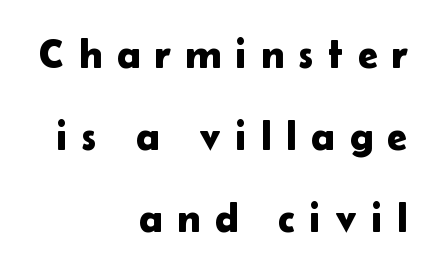
Glyph-to-glyph distance is far greater than everyday printed text. Airy leading. Quick note: not italic, upright. Varying glyph widths throughout — classic text-font behaviour. Only glyphs here, with clear space below each row.
